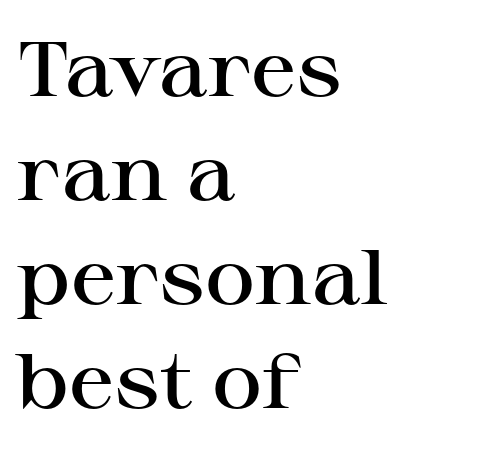
The image shows 77 px semibold, wide serif type, upright; set left-aligned, normal line spacing (1.35x), normal letter spacing, not underlined; high stroke contrast and a medium x-height.
